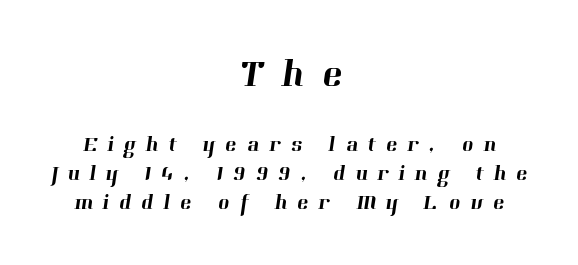
The space beneath each line is pristine and unruled. The emphasis by scale lands on block number one, above. Notice how descenders clear the ascenders below comfortably — that's standard leading. Font category for this specimen: serif. The rag falls on both sides of this text block equally.
